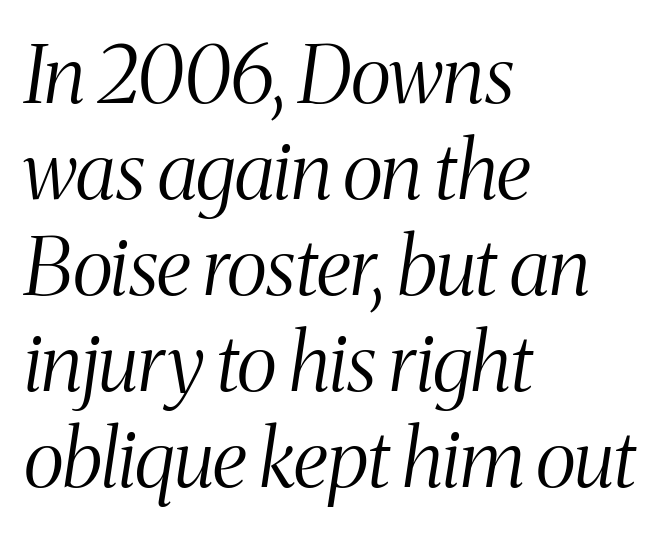
{"serif": "yes", "italic": "yes", "lean": "right", "slant_degrees": 8, "bold": "no", "weight": "light", "width": "condensed", "stroke_contrast": "medium", "x_height": "medium", "monospaced": "no", "underline": "no", "align": "left", "line_spacing_ratio": 1.2, "letter_spacing": "normal", "letter_spacing_em": 0.0, "glyph_px": 80}
